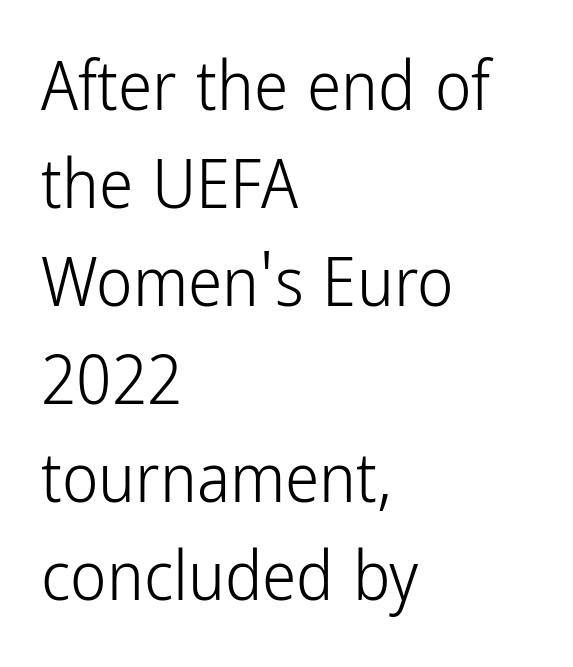
{"serif": "no", "italic": "no", "bold": "no", "weight": "light", "width": "condensed", "stroke_contrast": "low", "x_height": "medium", "monospaced": "no", "underline": "no", "align": "left", "line_spacing": "normal", "line_spacing_ratio": 1.42, "letter_spacing": "normal", "letter_spacing_em": 0.0, "glyph_px": 69}
